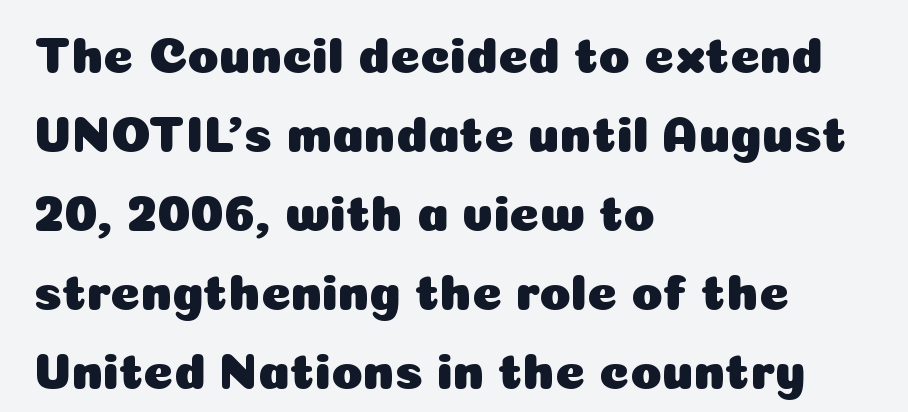
The type is set solid horizontally, with unmodified tracking. Serif or sans? Sans — the stroke terminals are bare. Words float on clear page, feet unadorned. In CSS terms this would be text-align: left. The face used here is proportionally spaced, like ordinary book or web type. Vertical spacing — default.
